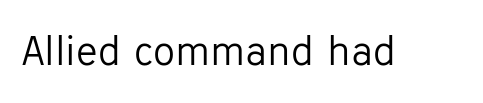
{"serif": "no", "italic": "no", "bold": "no", "weight": "light", "width": "normal", "stroke_contrast": "low", "x_height": "medium", "monospaced": "no", "underline": "no", "letter_spacing": "normal", "letter_spacing_em": 0.0, "glyph_px": 44}
